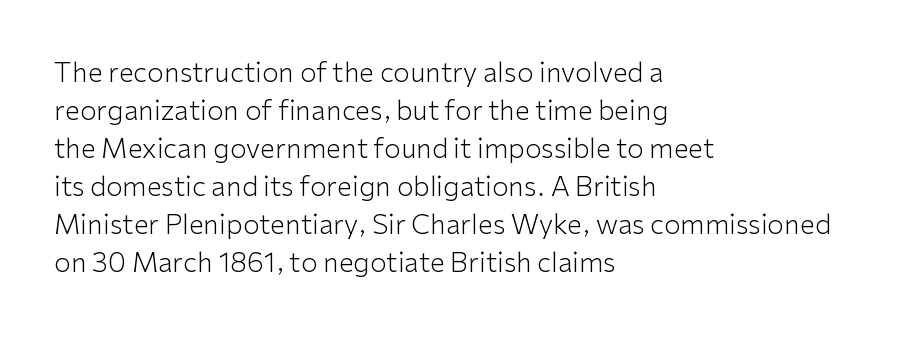
The designer left line spacing at the default. A classic flush-left, rag-right setting is used for this passage. The font sits on the lighter half of the weight spectrum, regular included. The letters stand straight up with perfectly vertical stems. No word sits above an underline.
